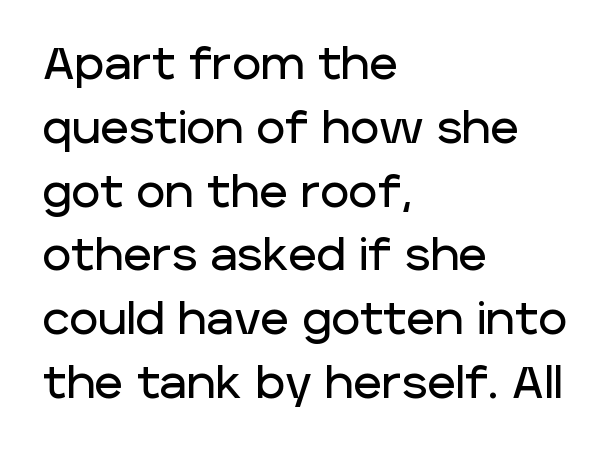
{"serif": "no", "italic": "no", "width": "normal", "stroke_contrast": "low", "x_height": "large", "monospaced": "no", "underline": "no", "align": "left", "line_spacing": "normal", "line_spacing_ratio": 1.45, "letter_spacing": "normal", "letter_spacing_em": 0.0, "glyph_px": 44}
